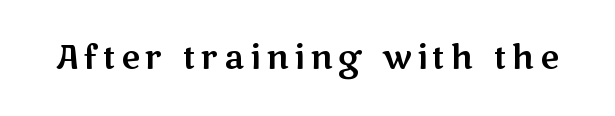
Q: Is the text italic (slanted)? A: No, it is upright.
Q: Is the typeface a serif or a sans-serif typeface? A: Sans-serif.
Q: Is the text underlined? A: No.
Q: Width (condensed, normal, or wide)? A: Wide.
Q: Stroke contrast? A: Medium.
Q: x-height? A: Medium.
Q: Monospaced? A: No.
